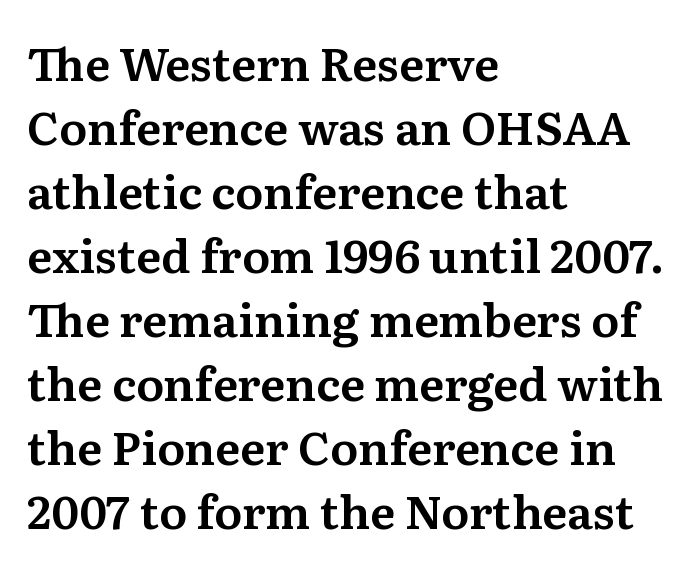
Q: Is the text italic (slanted)? A: No, it is upright.
Q: Is the typeface a serif or a sans-serif typeface? A: Serif.
Q: Is the text underlined? A: No.
Q: How is the paragraph aligned? A: Left-aligned.
Q: Is the spacing between letters normal or unusually wide? A: Normal.
Q: Is the spacing between lines tight, normal or loose? A: Normal.
Q: Width (condensed, normal, or wide)? A: Normal.
Q: Stroke contrast? A: Medium.
Q: x-height? A: Medium.
Q: Monospaced? A: No.
